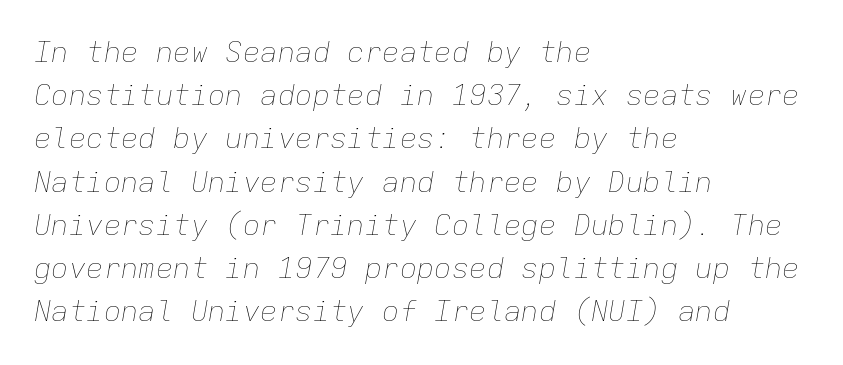
Stroke thickness stays within the range of a standard reading face or lighter. The compositor pushed each line to the left boundary. Does the leading feel generous? No, just average. Note the uniform advance width — an 'i' takes as much space as an 'm'. This rendering features lettering with no underline.
